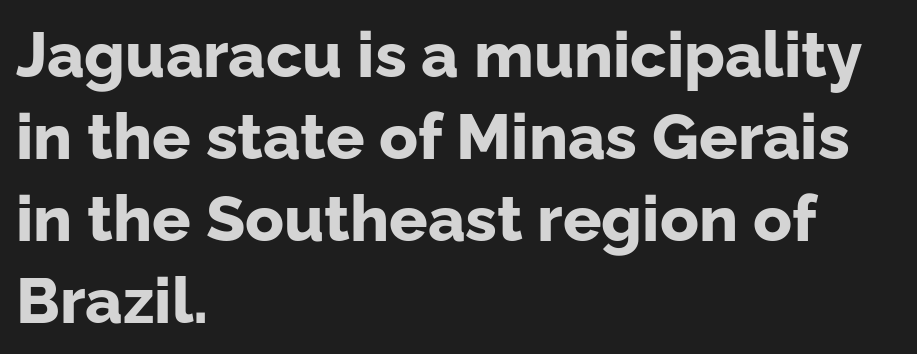
Q: Is the text bold? A: Yes.
Q: Is the text italic (slanted)? A: No, it is upright.
Q: Is the typeface a serif or a sans-serif typeface? A: Sans-serif.
Q: Is the text underlined? A: No.
Q: How is the paragraph aligned? A: Left-aligned.
Q: Is the spacing between letters normal or unusually wide? A: Normal.
Q: Is the spacing between lines tight, normal or loose? A: Normal.
Q: Width (condensed, normal, or wide)? A: Normal.
Q: Stroke contrast? A: Low.
Q: x-height? A: Medium.
Q: Monospaced? A: No.
